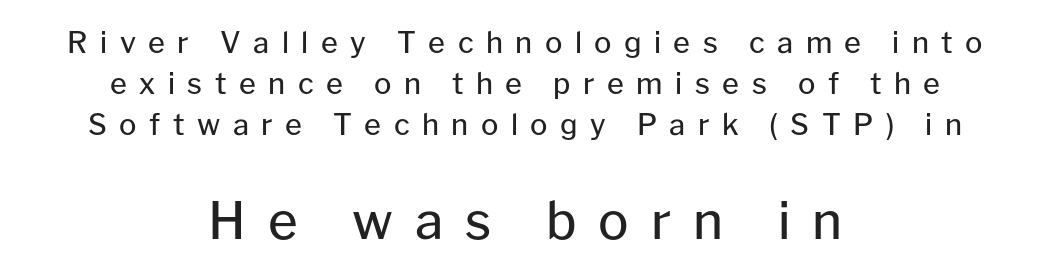
The image shows 51 px regular-weight sans-serif type, upright; set centered, normal line spacing (1.42x), unusually wide letter spacing (+0.43 em), not underlined; the second (bottom) block is 1.76x larger; low stroke contrast and a medium x-height.
